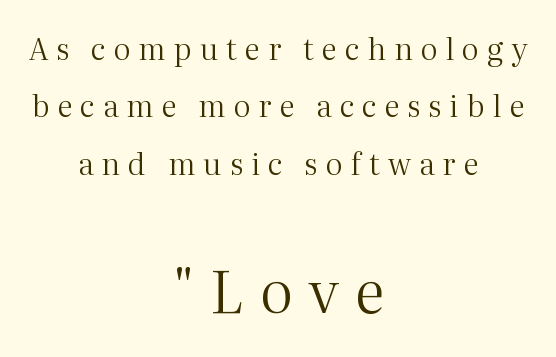
Q: Is the text bold? A: No.
Q: Is the text italic (slanted)? A: No, it is upright.
Q: Is the typeface a serif or a sans-serif typeface? A: Serif.
Q: Is the text underlined? A: No.
Q: How is the paragraph aligned? A: Centered.
Q: Is the spacing between letters normal or unusually wide? A: Unusually wide.
Q: Is the spacing between lines tight, normal or loose? A: Loose.
Q: Which block of text is set in a larger size, the first (top) or the second (bottom)? A: The second (bottom) one.
Q: Width (condensed, normal, or wide)? A: Normal.
Q: Stroke contrast? A: Medium.
Q: x-height? A: Medium.
Q: Monospaced? A: No.
